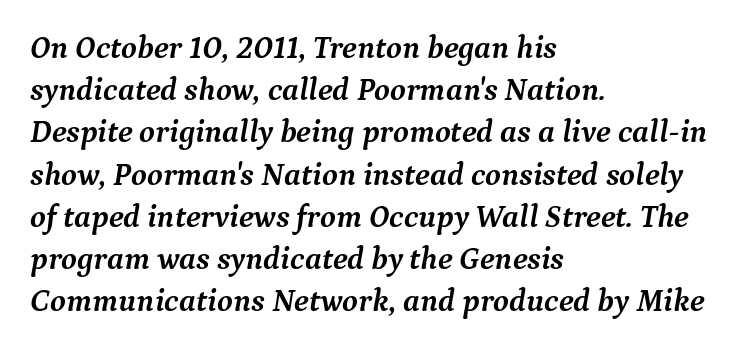
Think of a printed novel: that variable character pitch is what you see here. Look at the tracking — it's just the regular setting, nothing added. Reading down the block, your eye returns to a fixed left position each line. The font's italic variant was chosen for this text.
